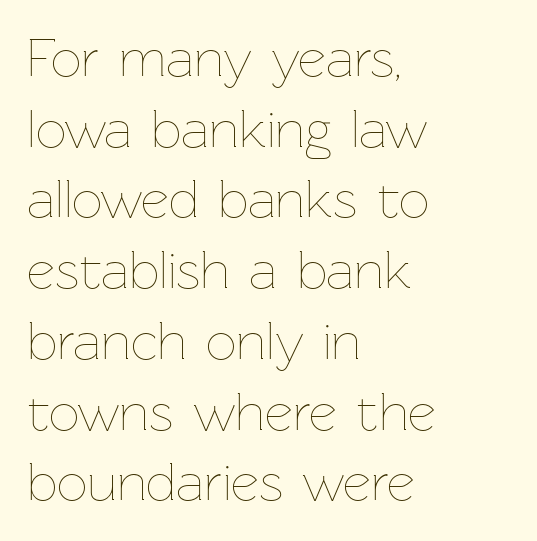
Q: Is the text bold? A: No.
Q: Is the text italic (slanted)? A: No, it is upright.
Q: Is the text underlined? A: No.
Q: How is the paragraph aligned? A: Left-aligned.
Q: Is the spacing between letters normal or unusually wide? A: Normal.
Q: Is the spacing between lines tight, normal or loose? A: Normal.
Q: Width (condensed, normal, or wide)? A: Normal.
Q: Stroke contrast? A: Low.
Q: x-height? A: Medium.
Q: Monospaced? A: No.
